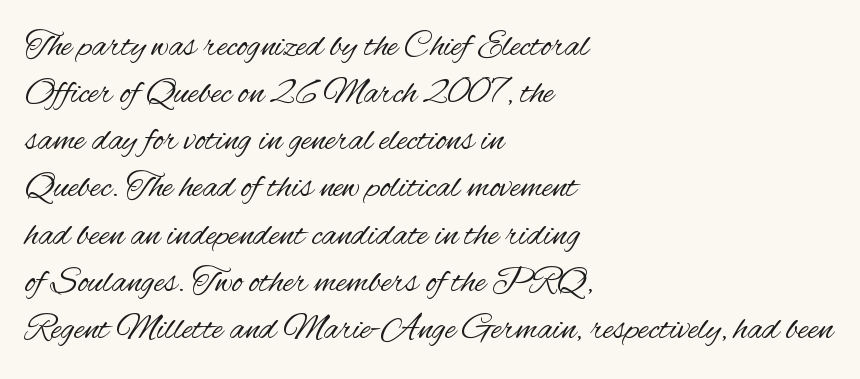
Q: Is the text bold? A: No.
Q: Is the text italic (slanted)? A: Yes.
Q: Is the typeface a serif or a sans-serif typeface? A: Sans-serif.
Q: Is the text underlined? A: No.
Q: How is the paragraph aligned? A: Left-aligned.
Q: Is the spacing between letters normal or unusually wide? A: Normal.
Q: Is the spacing between lines tight, normal or loose? A: Normal.
Q: Width (condensed, normal, or wide)? A: Condensed.
Q: Stroke contrast? A: Medium.
Q: x-height? A: Small.
Q: Monospaced? A: No.
